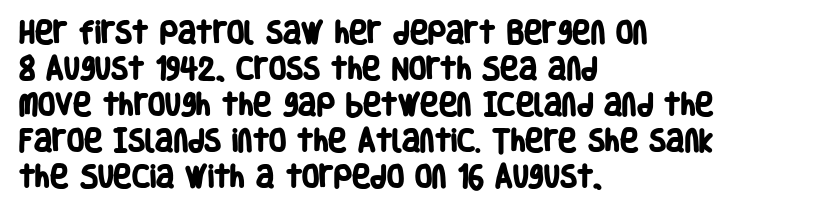
Q: Is the text bold? A: Yes.
Q: Is the text underlined? A: No.
Q: How is the paragraph aligned? A: Left-aligned.
Q: Is the spacing between letters normal or unusually wide? A: Normal.
Q: Is the spacing between lines tight, normal or loose? A: Normal.
